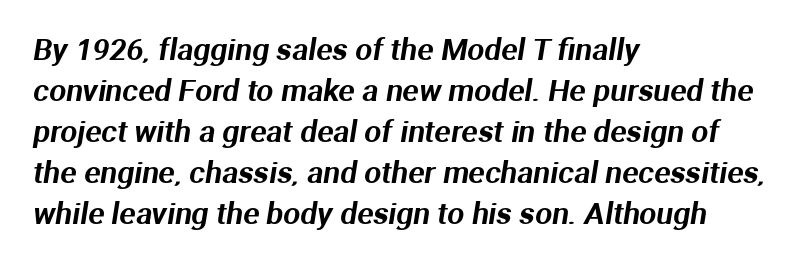
Line starts are locked; line ends wander. Each letter keeps its own natural width here, so spacing adapts to shape. Beneath every word, the page is bare. Baseline-to-baseline distance is the conventional proportion of letter height. The rendering keeps characters at their native spacing.
